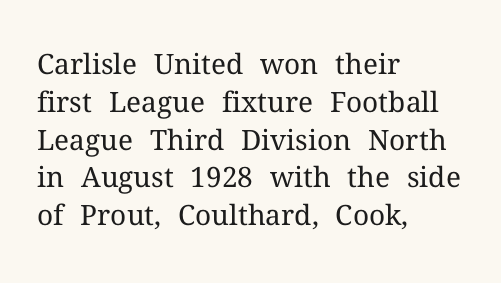
The font is comparable to plain body text, perhaps lighter. The text was rendered using a seriffed face with decorative stroke endings. This sample has the flowing, uneven cadence of proportional lettering. Honestly, the letter spacing is just normal — you wouldn't notice it. A typesetter would mark this as roman, not italic. The strip under each line holds only bare page.
